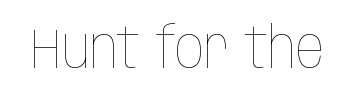
The image shows 57 px thin, condensed type, upright; set normal letter spacing, not underlined; low stroke contrast and a large x-height.
